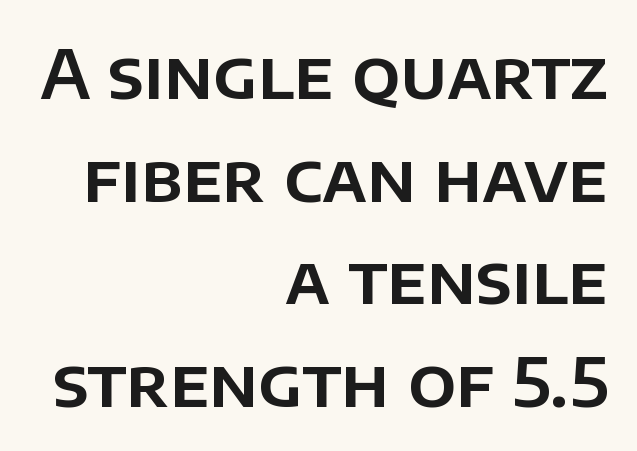
{"serif": "no", "italic": "no", "width": "normal", "stroke_contrast": "low", "x_height": "large", "monospaced": "no", "underline": "no", "align": "right", "line_spacing": "normal", "line_spacing_ratio": 1.53, "letter_spacing": "normal", "letter_spacing_em": 0.0, "glyph_px": 67}
